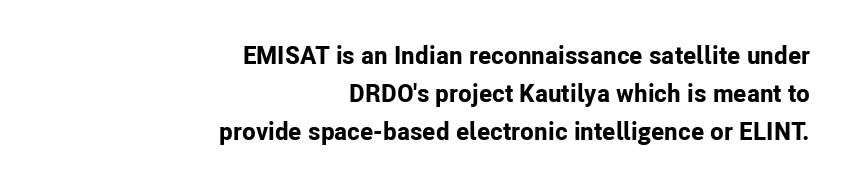
Q: Is the text bold? A: Yes.
Q: Is the text italic (slanted)? A: No, it is upright.
Q: Is the text underlined? A: No.
Q: How is the paragraph aligned? A: Right-aligned.
Q: Is the spacing between letters normal or unusually wide? A: Normal.
Q: Is the spacing between lines tight, normal or loose? A: Normal.
